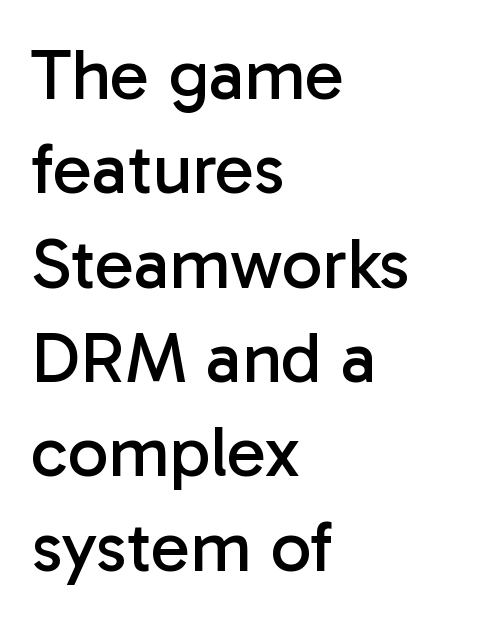
Decoration check: the copy has no underline. The face looks like a standard text weight, possibly lighter. Characters follow at the spacing the type designer built in. Line spacing here is normal. Type style note: lacks serifs.
